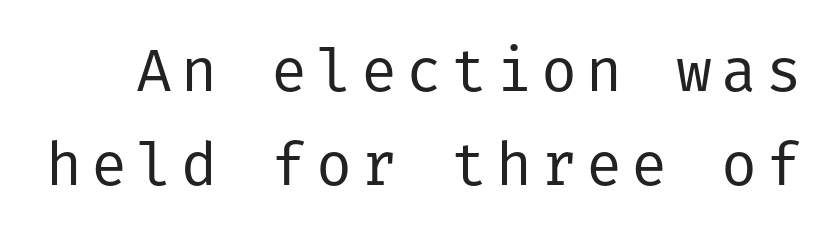
The block of text has a typical density, with ordinary space between rows. Only glyphs here, with clear space below each row. The lettering stays uniformly vertical, giving the passage a roman look. Is the stroke heavy? The answer is a plain regular-or-lighter.
